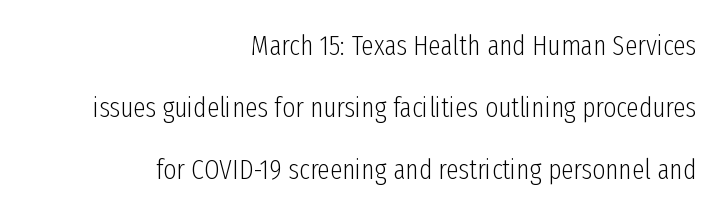
The image shows 28 px light, condensed sans-serif type, upright; set right-aligned, loose line spacing (2.21x), normal letter spacing, not underlined; low stroke contrast and a medium x-height.
